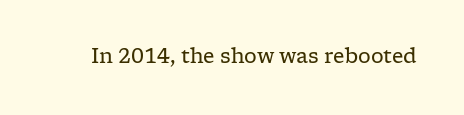
Posture: upright roman. Short note: letters normally spaced. The weight would be labelled regular, book, light, or lighter still. Lines of text with bare space underneath.
